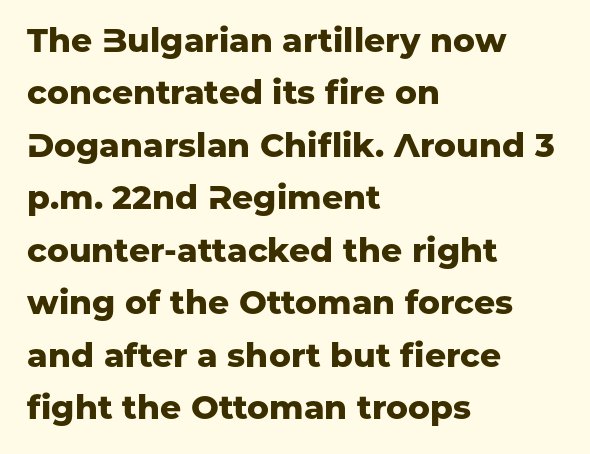
The image shows 33 px heavy sans-serif type, upright; set left-aligned, normal line spacing (1.59x), normal letter spacing, not underlined; low stroke contrast and a medium x-height.
